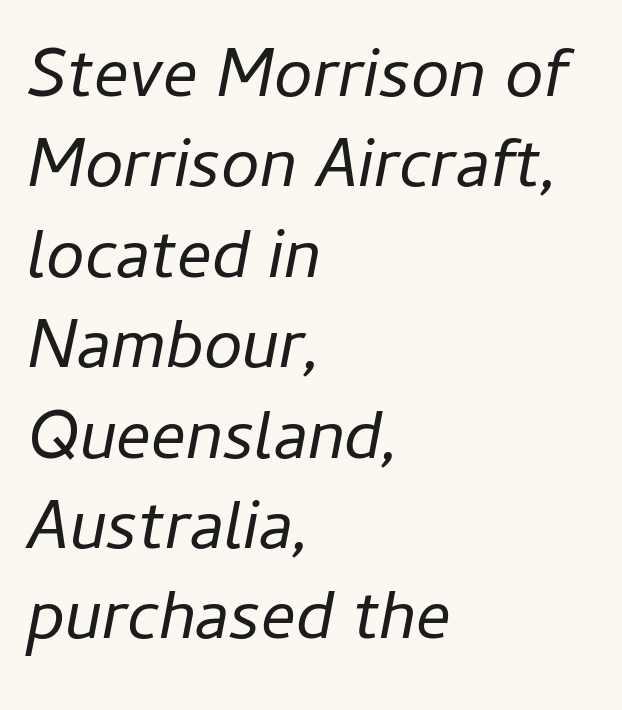
{"italic": "yes", "lean": "right", "slant_degrees": 11, "bold": "no", "weight": "regular", "width": "normal", "stroke_contrast": "low", "x_height": "medium", "monospaced": "no", "underline": "no", "align": "left", "line_spacing": "normal", "line_spacing_ratio": 1.31, "letter_spacing": "normal", "letter_spacing_em": 0.0, "glyph_px": 69}
